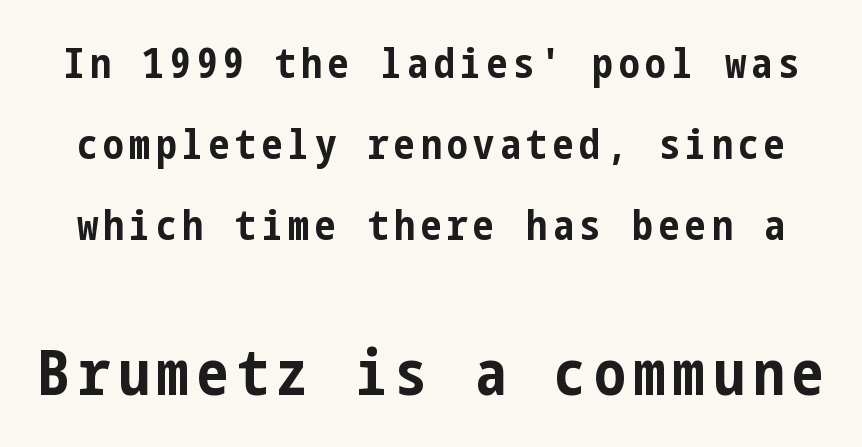
Q: Is the text bold? A: Yes.
Q: Is the text italic (slanted)? A: No, it is upright.
Q: Is the typeface a serif or a sans-serif typeface? A: Sans-serif.
Q: Is the text underlined? A: No.
Q: Is the spacing between lines tight, normal or loose? A: Loose.
Q: Which block of text is set in a larger size, the first (top) or the second (bottom)? A: The second (bottom) one.
Q: Width (condensed, normal, or wide)? A: Condensed.
Q: Stroke contrast? A: Low.
Q: x-height? A: Medium.
